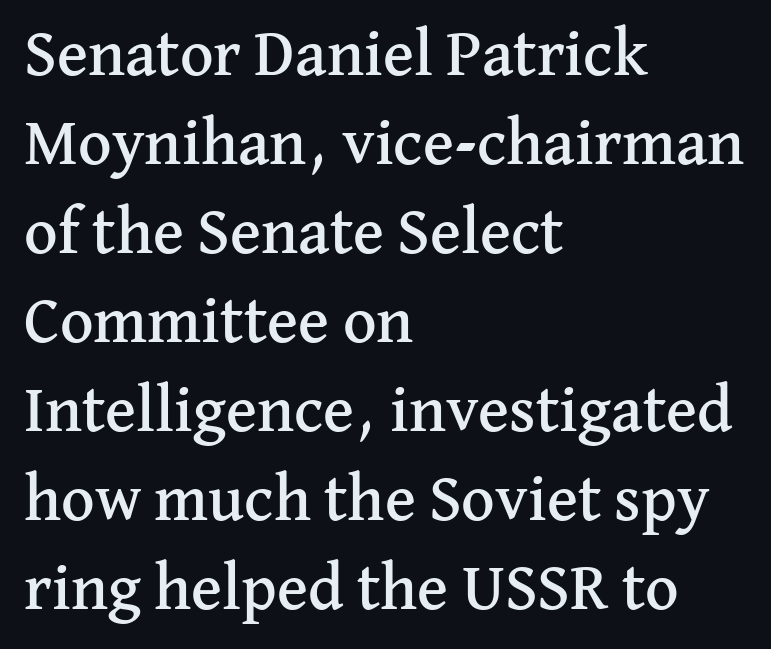
Letter spacing: default. The rag falls on the right side of this text block. A roman cut, with each character standing at attention. Do the characters align in a grid? No, the font is proportional. This block has exactly the height ordinary leading produces.
